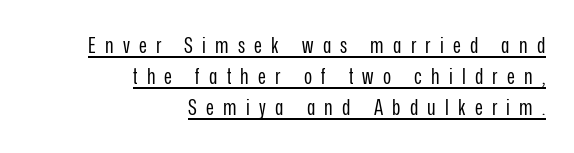
The image shows 22 px text type, upright; set right-aligned, normal line spacing (1.42x), unusually wide letter spacing (+0.42 em), underlined.
